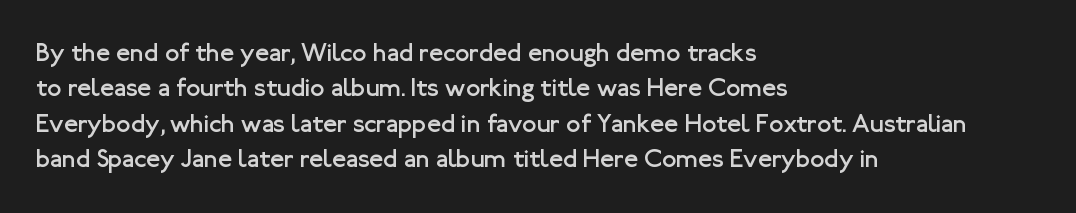
Vertically, the passage feels balanced, rows spaced as you'd expect. No italicization has been applied; the sample stays upright. A bare baseline throughout the passage. Think standard paragraph weight, or any step lighter than that.
